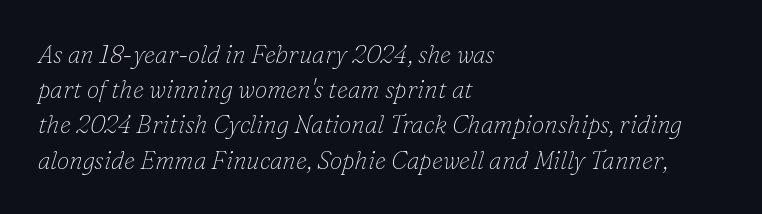
Q: Is the text bold? A: No.
Q: Is the text italic (slanted)? A: Yes, it leans right by about 16 degrees.
Q: Is the text underlined? A: No.
Q: How is the paragraph aligned? A: Left-aligned.
Q: Is the spacing between letters normal or unusually wide? A: Normal.
Q: Is the spacing between lines tight, normal or loose? A: Normal.
